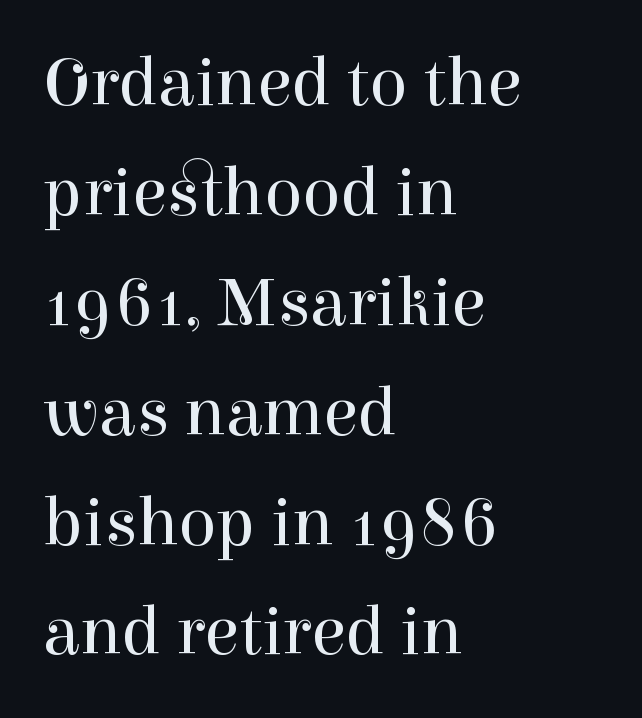
Type style note: has serifs. Summary of vertical rhythm: regular, with standard interline spacing. Is this a fixed-width face? No — the glyphs have proportional, varying widths. This rendering uses left alignment, leaving the right contour irregular. The font's upright variant was chosen for this text.
